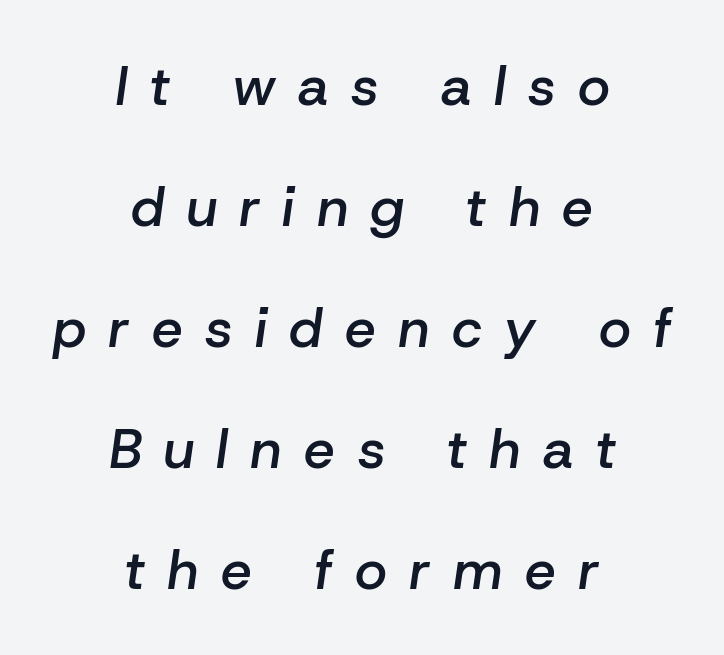
{"italic": "yes", "lean": "right", "slant_degrees": 8, "bold": "semi", "weight": "semibold", "width": "normal", "stroke_contrast": "low", "x_height": "medium", "monospaced": "no", "underline": "no", "align": "center", "line_spacing": "loose", "line_spacing_ratio": 2.2, "letter_spacing": "wide", "letter_spacing_em": 0.41, "glyph_px": 55}
